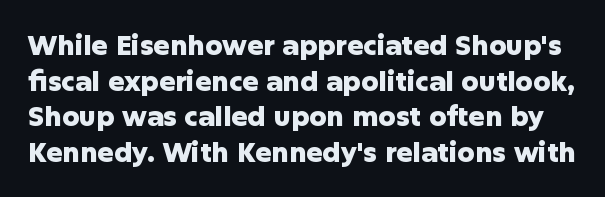
The horizontal fit of the characters is conventional and even. A clean baseline with only descenders dipping below it. This sample uses an upright cut, with every glyph sitting square on the baseline. Set as a true bold cut, around the 700 mark. Regular leading.
